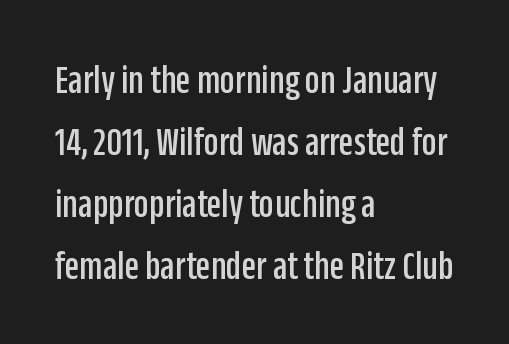
The image shows 42 px condensed sans-serif type, upright; set left-aligned, normal line spacing (1.48x), normal letter spacing, not underlined; low stroke contrast and a large x-height.
